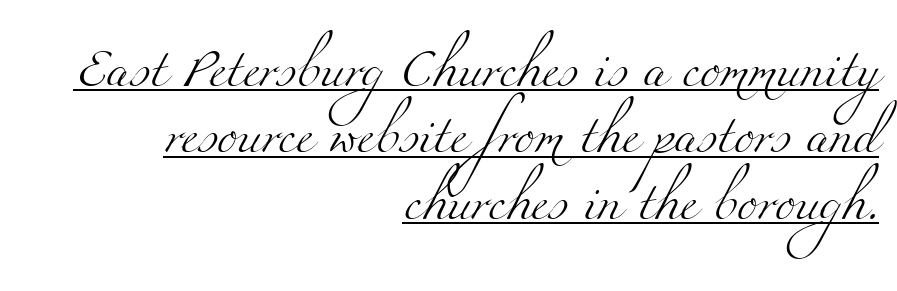
The image shows 38 px light, wide type; set right-aligned, line spacing 1.75x, normal letter spacing, underlined; medium stroke contrast and a small x-height.
